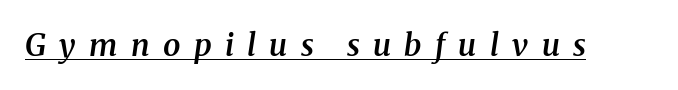
Is the letter spacing exaggerated? Yes — the characters are pushed far apart. Here the designer chose a conventional face with non-uniform glyph widths. Quick note: italic. How heavy is the stroke? Medium-heavy — a semibold, shy of bold. The string is rendered with underlining switched on.
